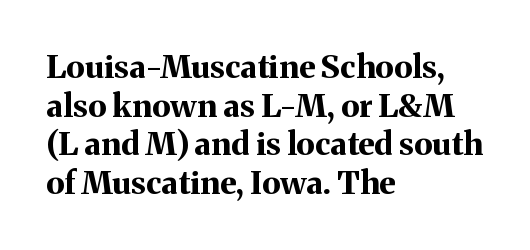
The image shows 32 px bold serif type, upright; set left-aligned, line spacing 1.21x, normal letter spacing, not underlined; medium stroke contrast and a medium x-height.
